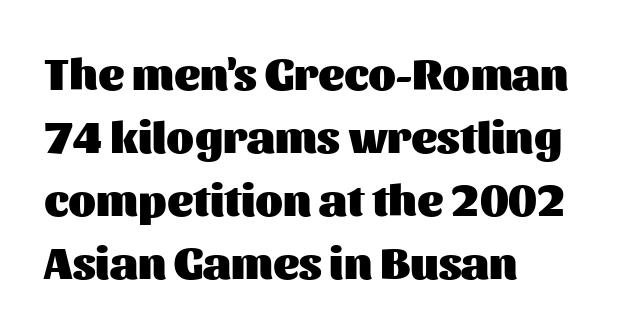
Q: Is the text bold? A: Yes.
Q: Is the text italic (slanted)? A: No, it is upright.
Q: Is the typeface a serif or a sans-serif typeface? A: Sans-serif.
Q: Is the text underlined? A: No.
Q: How is the paragraph aligned? A: Left-aligned.
Q: Is the spacing between letters normal or unusually wide? A: Normal.
Q: Is the spacing between lines tight, normal or loose? A: Normal.
Q: Width (condensed, normal, or wide)? A: Normal.
Q: Stroke contrast? A: Medium.
Q: x-height? A: Medium.
Q: Monospaced? A: No.
